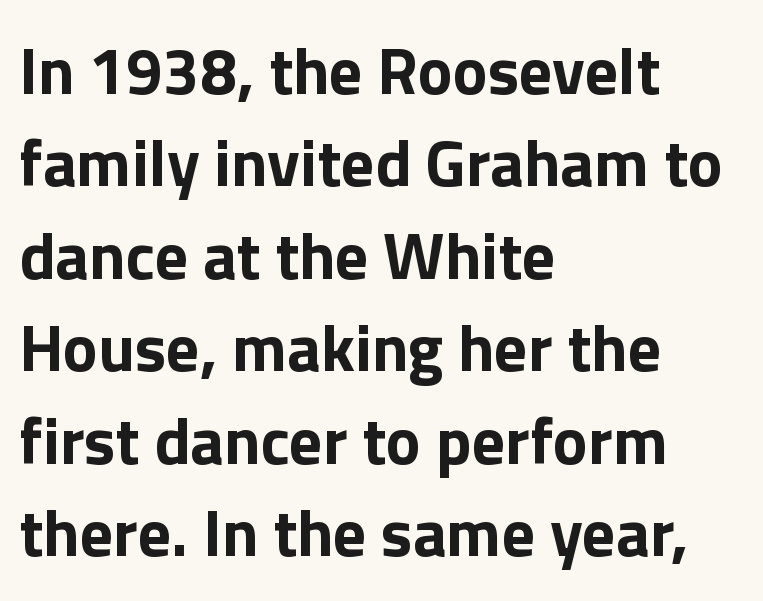
Descenders are the only things crossing below the line. The font's upright variant was chosen for this text. Horizontal alignment here is leftward, the default for most running prose. A typesetter would label this face a sans.
